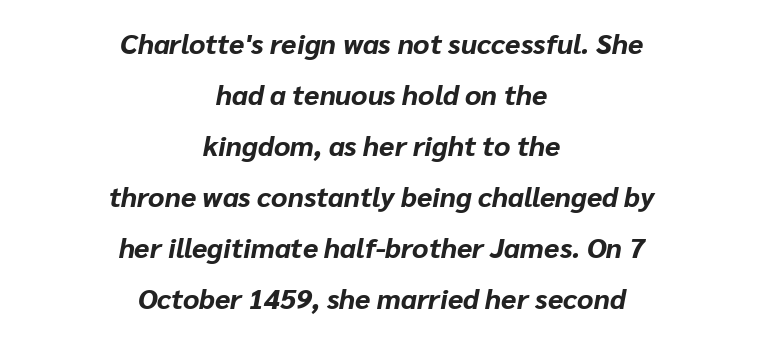
The image shows 28 px bold type, italic (leaning right); set centered, line spacing 1.82x, normal letter spacing, not underlined; low stroke contrast and a medium x-height.
